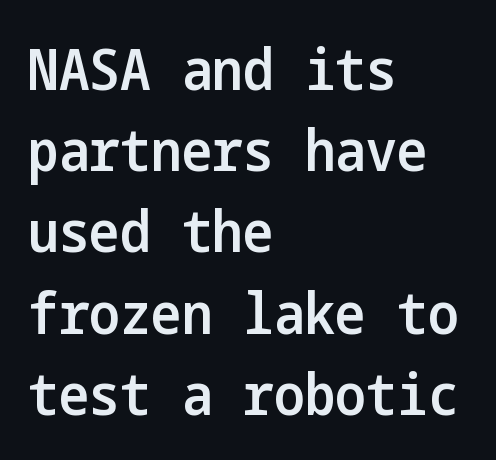
The image shows 58 px semibold, condensed sans-serif type, upright; set left-aligned, normal line spacing (1.4x), normal letter spacing, not underlined; low stroke contrast and a medium x-height.
